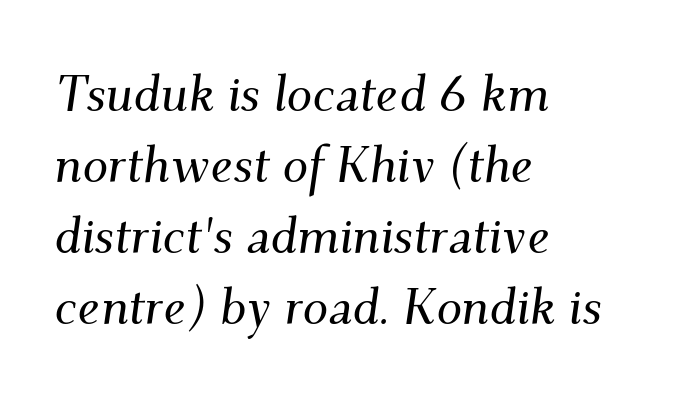
Q: Is the text italic (slanted)? A: Yes, it leans right by about 9 degrees.
Q: Is the typeface a serif or a sans-serif typeface? A: Serif.
Q: Is the text underlined? A: No.
Q: How is the paragraph aligned? A: Left-aligned.
Q: Is the spacing between letters normal or unusually wide? A: Normal.
Q: Is the spacing between lines tight, normal or loose? A: Normal.
Q: Width (condensed, normal, or wide)? A: Normal.
Q: Stroke contrast? A: Medium.
Q: x-height? A: Small.
Q: Monospaced? A: No.
